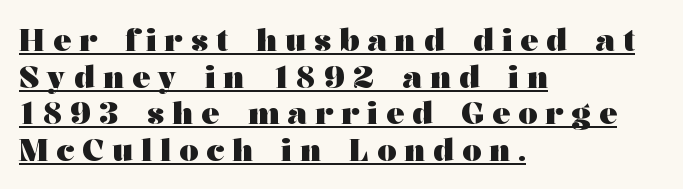
Q: Is the text bold? A: Yes.
Q: Is the text italic (slanted)? A: No, it is upright.
Q: Is the typeface a serif or a sans-serif typeface? A: Serif.
Q: Is the text underlined? A: Yes.
Q: How is the paragraph aligned? A: Left-aligned.
Q: Is the spacing between letters normal or unusually wide? A: Unusually wide.
Q: Width (condensed, normal, or wide)? A: Wide.
Q: Stroke contrast? A: Medium.
Q: x-height? A: Medium.
Q: Monospaced? A: No.
